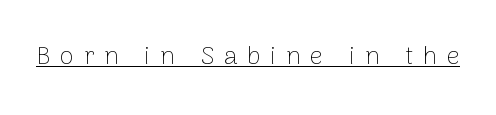
Q: Is the text bold? A: No.
Q: Is the text italic (slanted)? A: No, it is upright.
Q: Is the text underlined? A: Yes.
Q: Is the spacing between letters normal or unusually wide? A: Unusually wide.
